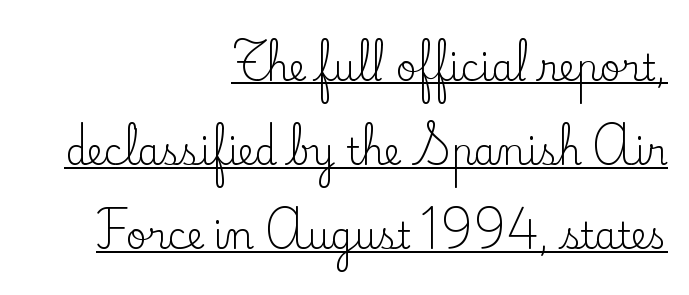
The image shows 36 px regular-weight type, upright; set right-aligned, loose line spacing (2.34x), normal letter spacing, underlined; low stroke contrast and a small x-height.
